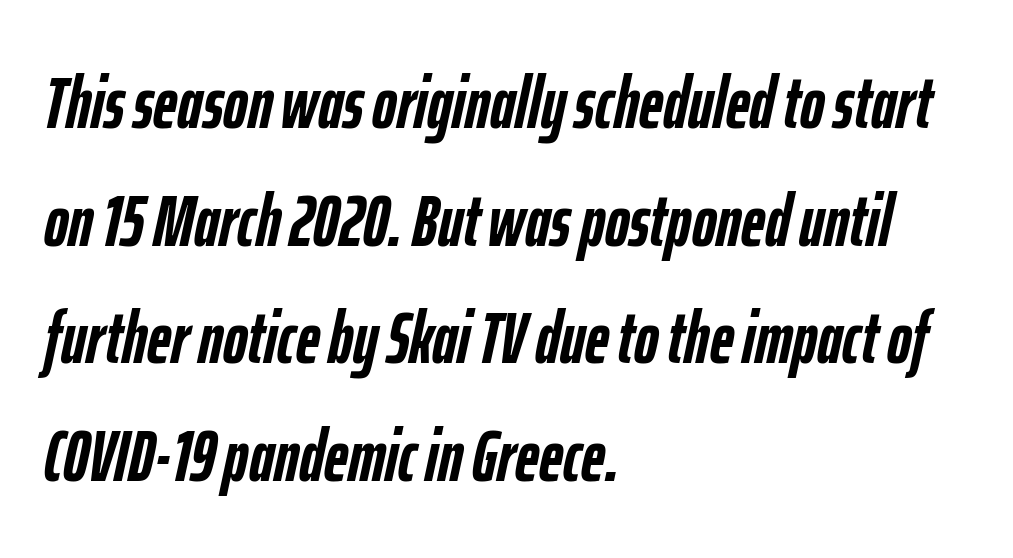
Q: Is the text bold? A: Yes.
Q: Is the text italic (slanted)? A: Yes, it leans right by about 12 degrees.
Q: Is the text underlined? A: No.
Q: How is the paragraph aligned? A: Left-aligned.
Q: Is the spacing between letters normal or unusually wide? A: Normal.
Q: Is the spacing between lines tight, normal or loose? A: Normal.
Q: Width (condensed, normal, or wide)? A: Condensed.
Q: Stroke contrast? A: Low.
Q: x-height? A: Medium.
Q: Monospaced? A: No.
